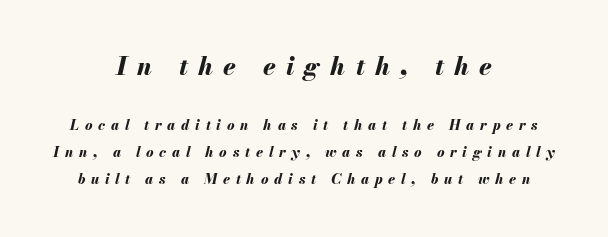
Emphasis-style slanted type is in use. The face used here is rendered with a markedly widened letterfit. A student would notice the top passage is typeset larger than what follows. Type without underlining. Typeset on center — no edge is straight.
